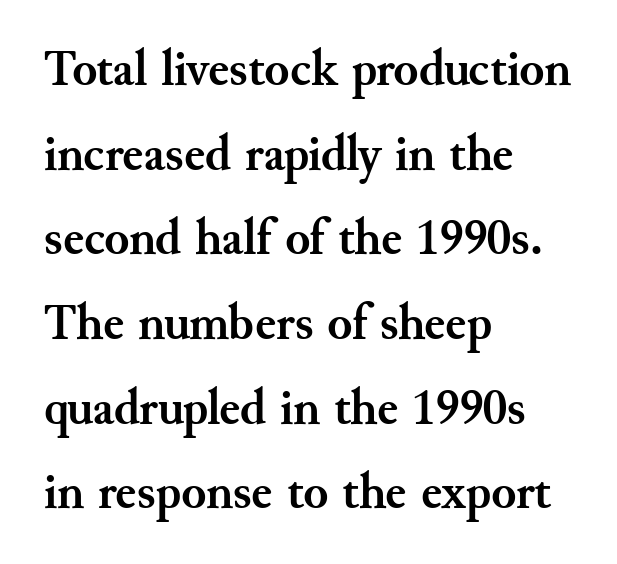
Q: Is the text bold? A: Yes.
Q: Is the text italic (slanted)? A: No, it is upright.
Q: Is the typeface a serif or a sans-serif typeface? A: Serif.
Q: Is the text underlined? A: No.
Q: How is the paragraph aligned? A: Left-aligned.
Q: Is the spacing between letters normal or unusually wide? A: Normal.
Q: Is the spacing between lines tight, normal or loose? A: Normal.
Q: Width (condensed, normal, or wide)? A: Normal.
Q: Stroke contrast? A: Medium.
Q: x-height? A: Small.
Q: Monospaced? A: No.
